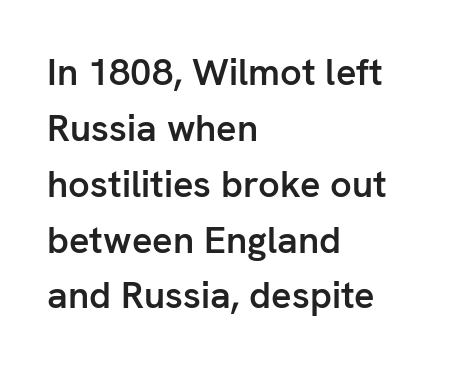
Q: Is the text bold? A: Semi-bold.
Q: Is the text italic (slanted)? A: No, it is upright.
Q: Is the typeface a serif or a sans-serif typeface? A: Sans-serif.
Q: Is the text underlined? A: No.
Q: How is the paragraph aligned? A: Left-aligned.
Q: Is the spacing between letters normal or unusually wide? A: Normal.
Q: Is the spacing between lines tight, normal or loose? A: Normal.
Q: Width (condensed, normal, or wide)? A: Normal.
Q: Stroke contrast? A: Low.
Q: x-height? A: Medium.
Q: Monospaced? A: No.
